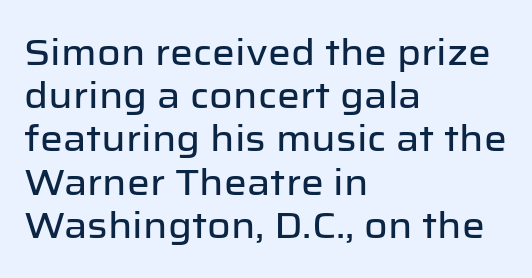
{"serif": "no", "italic": "no", "width": "normal", "stroke_contrast": "low", "x_height": "medium", "monospaced": "no", "underline": "no", "align": "left", "line_spacing_ratio": 1.2, "letter_spacing": "normal", "letter_spacing_em": 0.0, "glyph_px": 36}
